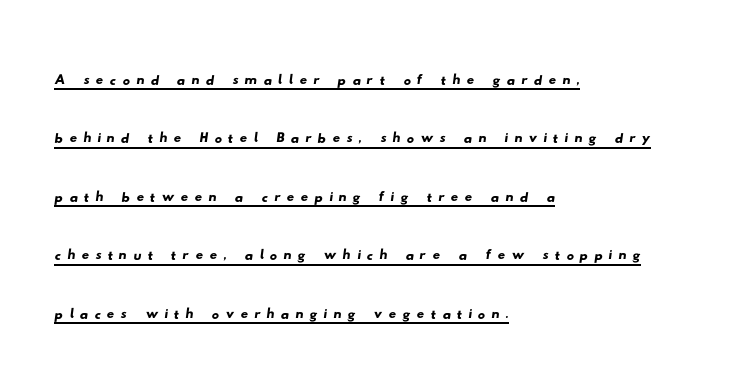
The image shows 37 px wide sans-serif type; set left-aligned, normal line spacing (1.58x), underlined; low stroke contrast and a small x-height.
